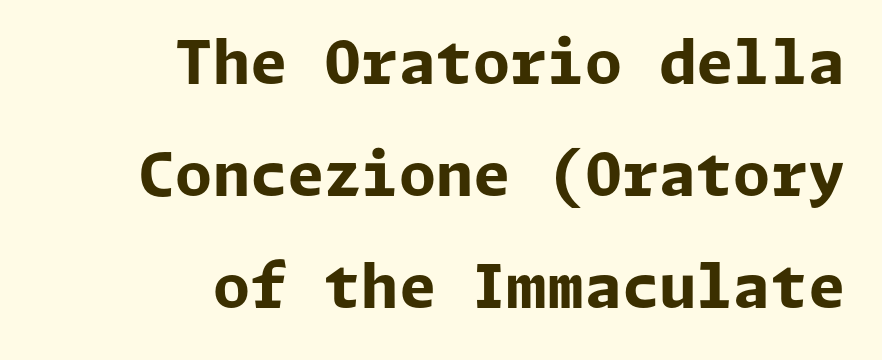
Observe the absence of serifs on each vertical stroke in this sample. This rendering leaves character spacing at its baseline value. Pretty heavy lettering here — definitely bold. The space directly below the letters is spotless.
